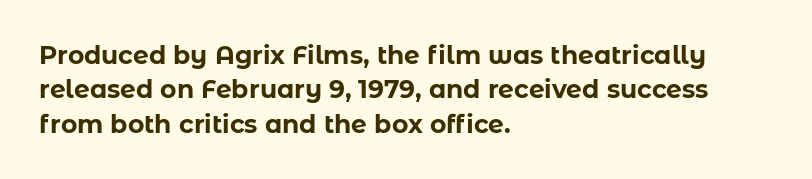
Q: Is the text bold? A: Yes.
Q: Is the text italic (slanted)? A: No, it is upright.
Q: Is the text underlined? A: No.
Q: How is the paragraph aligned? A: Left-aligned.
Q: Is the spacing between letters normal or unusually wide? A: Normal.
Q: Is the spacing between lines tight, normal or loose? A: Normal.
